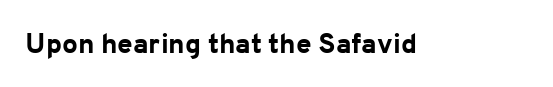
Q: Is the text bold? A: Yes.
Q: Is the text italic (slanted)? A: No, it is upright.
Q: Is the typeface a serif or a sans-serif typeface? A: Sans-serif.
Q: Is the text underlined? A: No.
Q: Is the spacing between letters normal or unusually wide? A: Normal.
Q: Width (condensed, normal, or wide)? A: Normal.
Q: Stroke contrast? A: Low.
Q: x-height? A: Medium.
Q: Monospaced? A: No.
